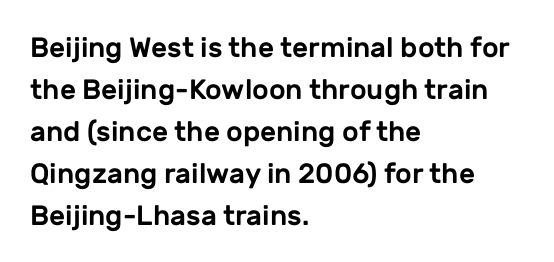
The image shows 28 px sans-serif type, upright; set left-aligned, normal line spacing (1.5x), normal letter spacing, not underlined; low stroke contrast and a medium x-height.
